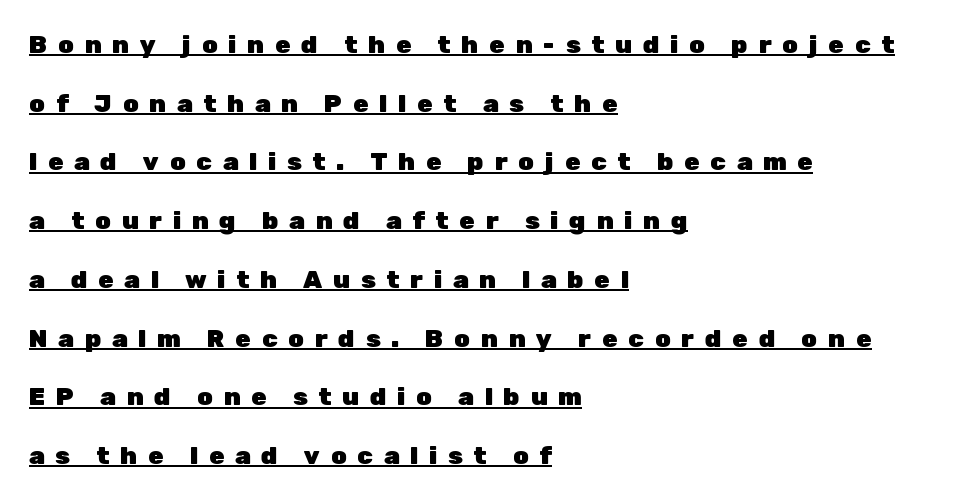
The image shows 25 px bold type, upright; set left-aligned, loose line spacing (2.35x), unusually wide letter spacing (+0.43 em), underlined.
